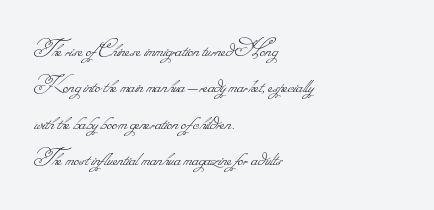
{"bold": "no", "underline": "no", "align": "left", "line_spacing": "normal", "line_spacing_ratio": 1.46, "letter_spacing": "normal", "letter_spacing_em": 0.0, "glyph_px": 25}
